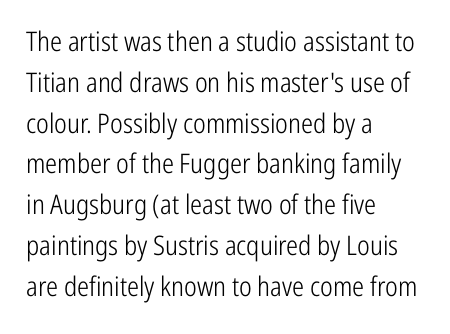
The passage shown stacks its lines at a standard gap. Plain, unruled lines of type. Summary of weight: not heavy and not bold. The rendering keeps characters at their native spacing. Notice how the stems are strictly vertical — no italics here.
